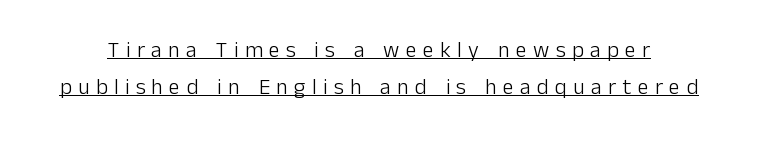
The image shows 22 px text type, upright; set normal line spacing (1.7x), unusually wide letter spacing (+0.29 em), underlined.
